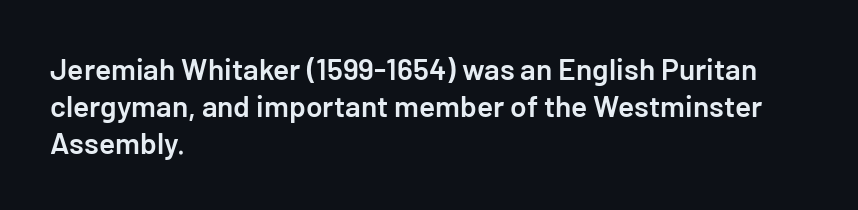
Bold? Not quite — semibold, heavier than regular but stopping short. Notice how the passage keeps a crisp vertical edge on the left only. You could call the tracking neutral — neither tight nor loose. The specimen omits any rule beneath the text block's lines. The typeface chosen for these lines omits serifs.
